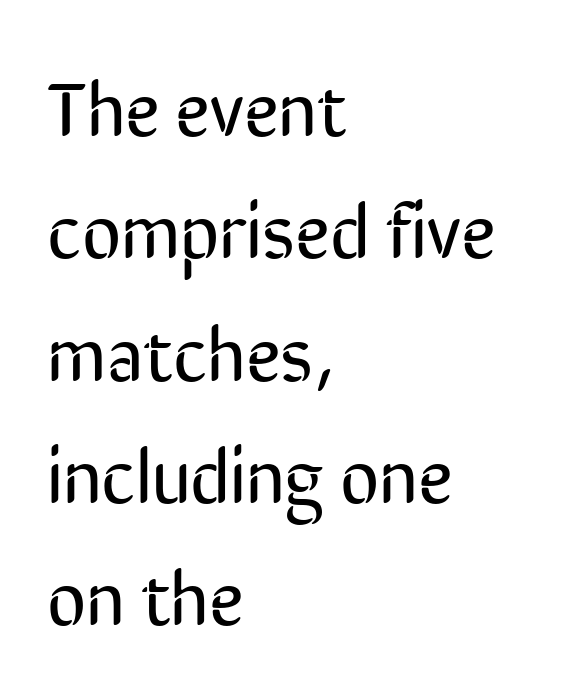
The image shows 76 px regular-weight, condensed sans-serif type, upright; set left-aligned, normal line spacing (1.61x), normal letter spacing, not underlined; low stroke contrast and a medium x-height.
